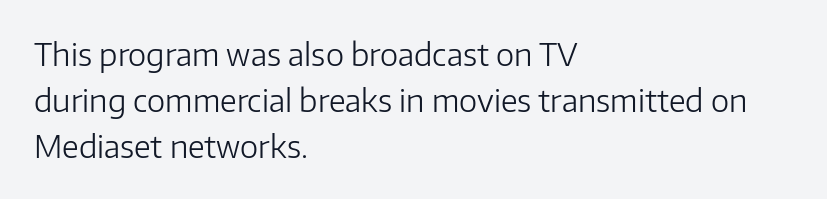
{"serif": "no", "italic": "no", "bold": "no", "weight": "light", "width": "normal", "stroke_contrast": "low", "x_height": "medium", "monospaced": "no", "underline": "no", "align": "left", "line_spacing": "normal", "line_spacing_ratio": 1.48, "letter_spacing": "normal", "letter_spacing_em": 0.0, "glyph_px": 31}
